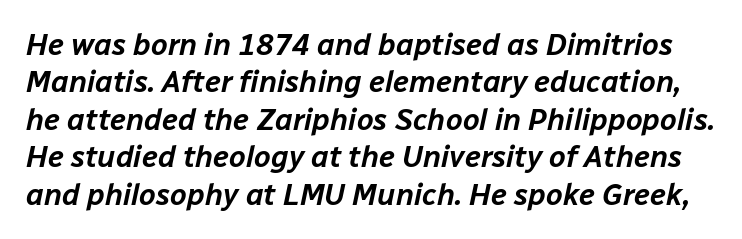
{"italic": "yes", "lean": "right", "slant_degrees": 12, "width": "normal", "stroke_contrast": "low", "x_height": "medium", "monospaced": "no", "underline": "no", "line_spacing": "normal", "line_spacing_ratio": 1.25, "letter_spacing": "normal", "letter_spacing_em": 0.0, "glyph_px": 30}
